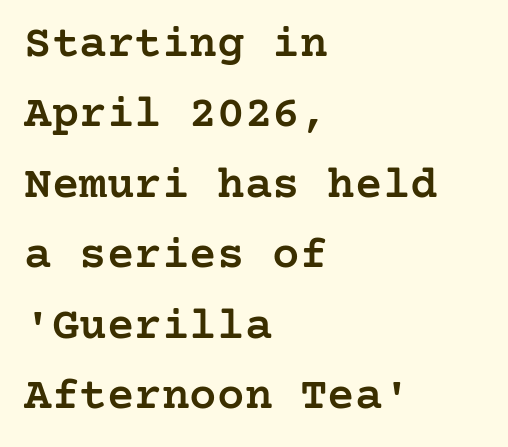
The image shows 46 px semibold serif type, upright; set left-aligned, normal line spacing (1.53x), normal letter spacing, not underlined; low stroke contrast and a medium x-height.
